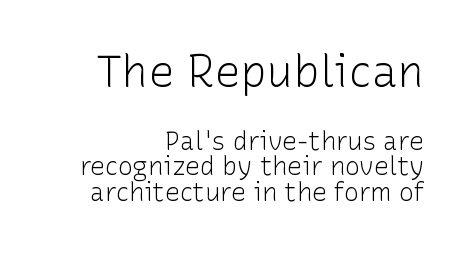
The image shows 44 px light sans-serif type, upright; set right-aligned, tight line spacing (1.03x), normal letter spacing, not underlined; the first (top) block is 1.76x larger; low stroke contrast and a medium x-height.
